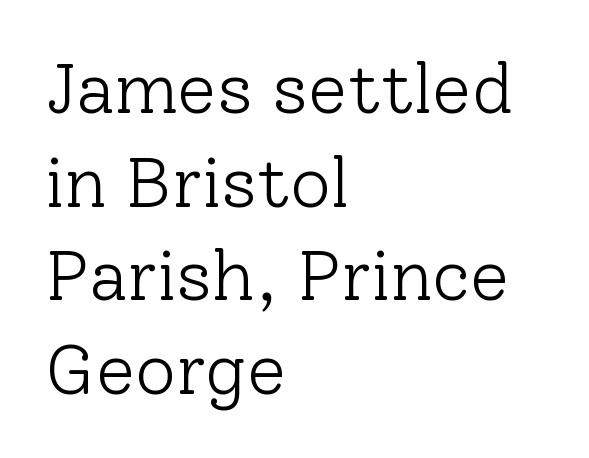
The face used here is rendered with its standard letterfit. Each letter keeps its own natural width here, so spacing adapts to shape. The typeface has the unassuming heft of standard copy or less. Beneath every word, the page is bare.
